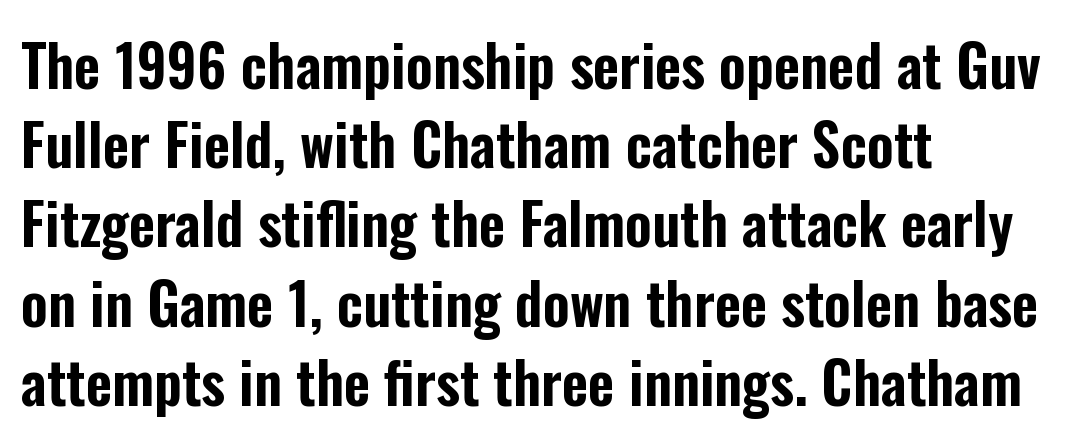
Classification — sans serif. The words here are not underlined. The ragged edge is on the right, which tells us the setting is flush left. The passage shown stacks its lines at a standard gap.
